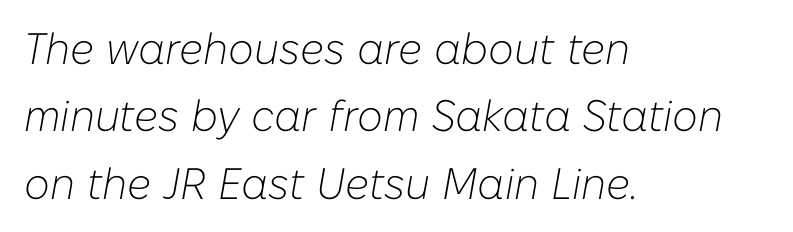
Q: Is the text bold? A: No.
Q: Is the text italic (slanted)? A: Yes, it leans right by about 10 degrees.
Q: Is the text underlined? A: No.
Q: How is the paragraph aligned? A: Left-aligned.
Q: Is the spacing between letters normal or unusually wide? A: Normal.
Q: Is the spacing between lines tight, normal or loose? A: Normal.
Q: Width (condensed, normal, or wide)? A: Normal.
Q: Stroke contrast? A: Low.
Q: x-height? A: Medium.
Q: Monospaced? A: No.
